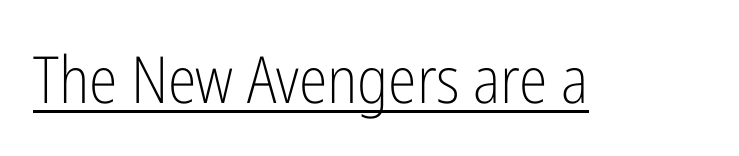
Has an underline been added? It has. These lines are rendered in a variable-pitch font. This is sans-serif lettering, the kind often seen on screens and signage. Caption: face not bold, strokes unweighted. Tracking value appears to be zero — textbook default spacing.
